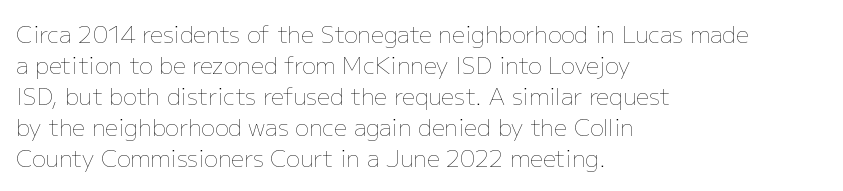
{"italic": "no", "bold": "no", "underline": "no", "align": "left", "line_spacing": "normal", "line_spacing_ratio": 1.35, "letter_spacing": "normal", "letter_spacing_em": 0.0, "glyph_px": 23}
